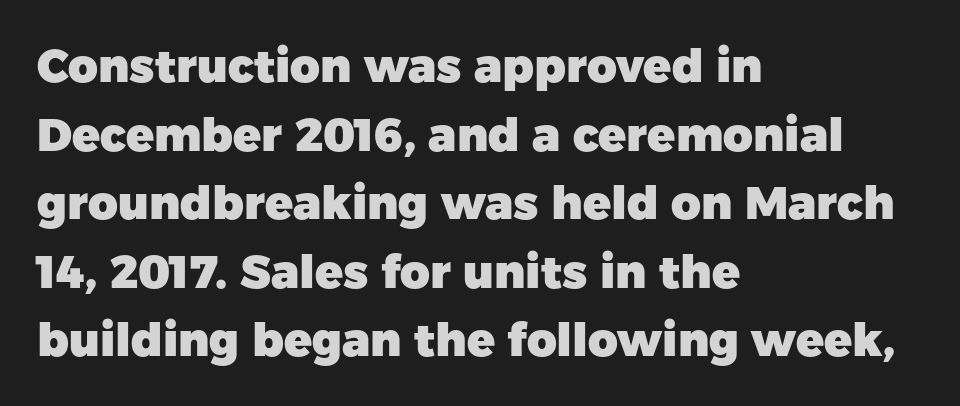
Q: Is the text bold? A: Yes.
Q: Is the text italic (slanted)? A: No, it is upright.
Q: Is the typeface a serif or a sans-serif typeface? A: Sans-serif.
Q: Is the text underlined? A: No.
Q: How is the paragraph aligned? A: Left-aligned.
Q: Is the spacing between letters normal or unusually wide? A: Normal.
Q: Is the spacing between lines tight, normal or loose? A: Normal.
Q: Width (condensed, normal, or wide)? A: Normal.
Q: Stroke contrast? A: Low.
Q: x-height? A: Medium.
Q: Monospaced? A: No.
